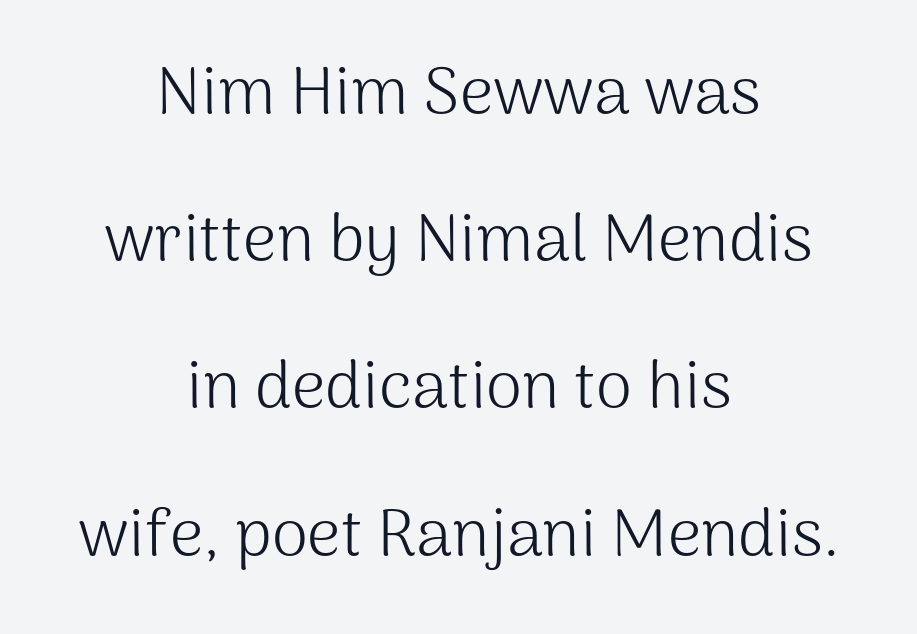
A typesetter would call this proportional, since set widths differ per character. Observe the ordinary spacing: letters are neighbours, not strangers. Does the type have serifs? No, each stem ends abruptly. Nope, not italic — everything's standing straight.
